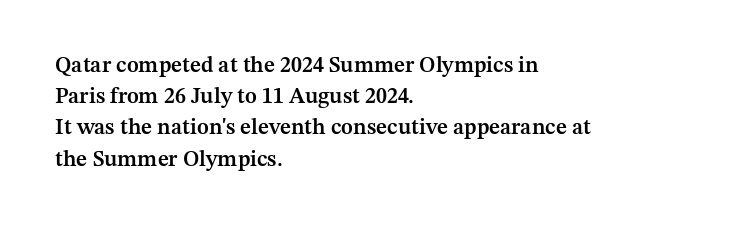
The image shows 22 px text type, upright; set left-aligned, normal line spacing (1.42x), normal letter spacing, not underlined.
